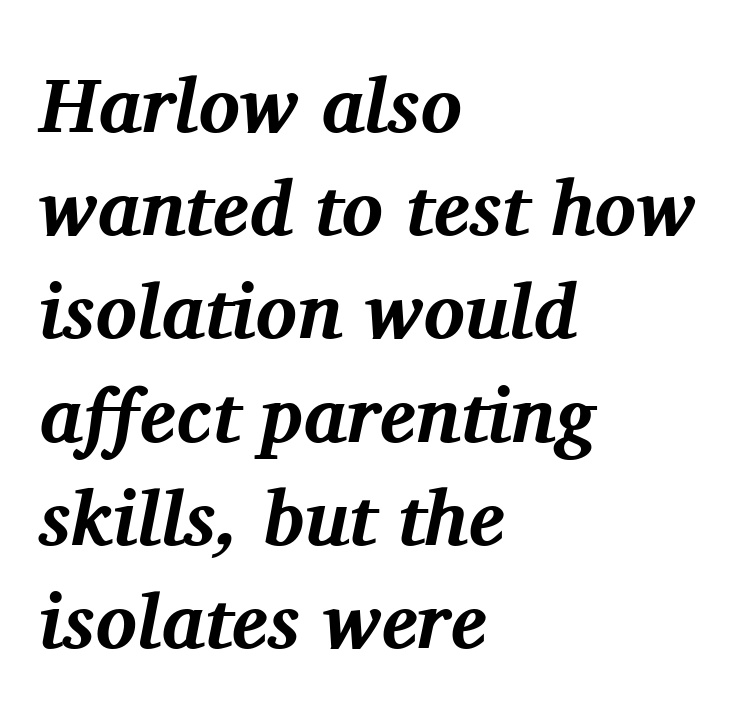
The image shows 77 px bold serif type, italic (leaning right); set left-aligned, normal line spacing (1.34x), normal letter spacing, not underlined; medium stroke contrast and a medium x-height.
